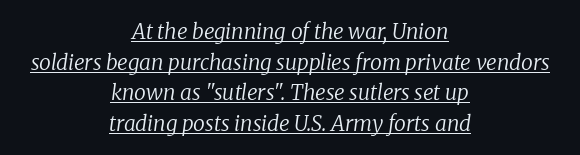
{"italic": "yes", "lean": "right", "slant_degrees": 8, "bold": "no", "underline": "yes", "align": "center", "line_spacing": "normal", "line_spacing_ratio": 1.46, "letter_spacing": "normal", "letter_spacing_em": 0.0, "glyph_px": 21}
